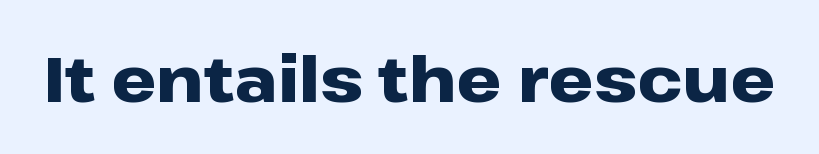
The image shows 64 px heavy, wide sans-serif type, upright; set normal letter spacing, not underlined; low stroke contrast and a medium x-height.
